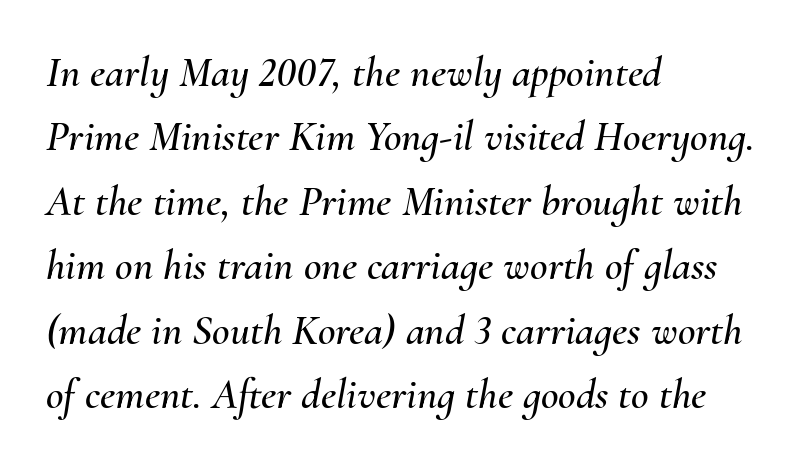
The image shows 43 px text type, italic (leaning right); set left-aligned, normal line spacing (1.5x), normal letter spacing, not underlined; medium stroke contrast and a small x-height.
